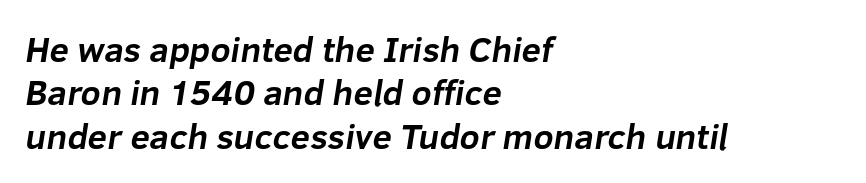
Q: Is the text bold? A: Yes.
Q: Is the typeface a serif or a sans-serif typeface? A: Sans-serif.
Q: Is the text underlined? A: No.
Q: How is the paragraph aligned? A: Left-aligned.
Q: Is the spacing between letters normal or unusually wide? A: Normal.
Q: Width (condensed, normal, or wide)? A: Normal.
Q: Stroke contrast? A: Low.
Q: x-height? A: Medium.
Q: Monospaced? A: No.
